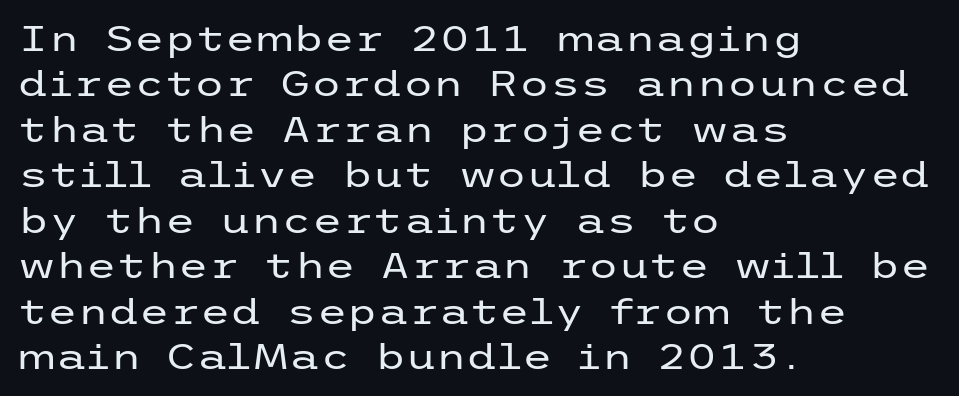
Caption: standard tracking, unaltered. The passage shown is not underscored anywhere. Leading matches the norm, producing a regular column. Short and long lines alike share a common starting point at left. On a weight scale, this lands at 450 or below.
